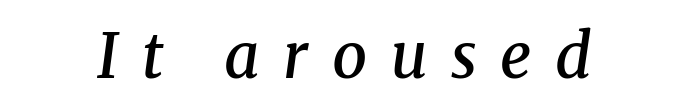
The image shows 62 px semibold serif type, italic (leaning right); set unusually wide letter spacing (+0.38 em), not underlined; medium stroke contrast and a medium x-height.
